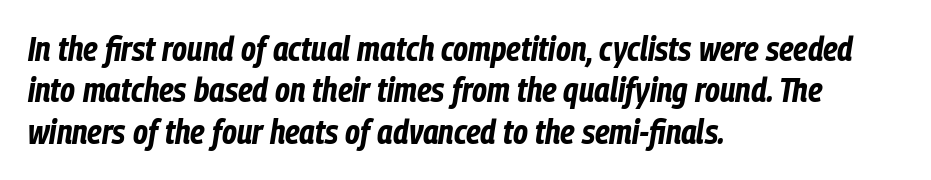
The image shows 34 px bold, condensed type, italic (leaning right); set left-aligned, line spacing 1.22x, normal letter spacing, not underlined; low stroke contrast and a medium x-height.
